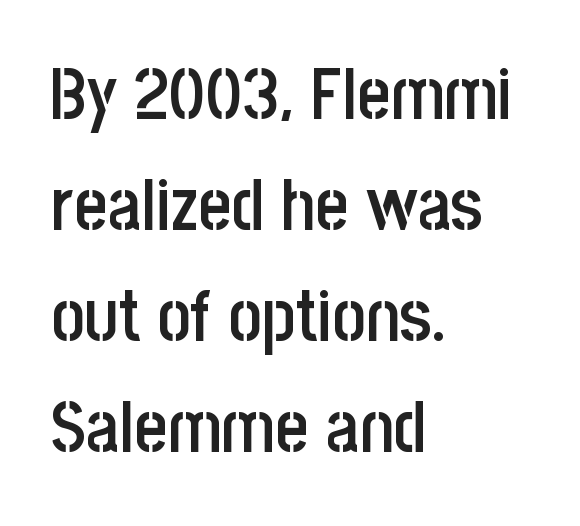
The image shows 72 px semibold, condensed sans-serif type, upright; set left-aligned, normal line spacing (1.54x), normal letter spacing, not underlined; low stroke contrast and a large x-height.
